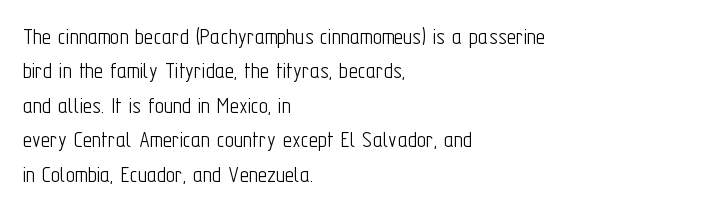
The image shows 25 px text type, upright; set left-aligned, normal line spacing (1.38x), normal letter spacing, not underlined.
